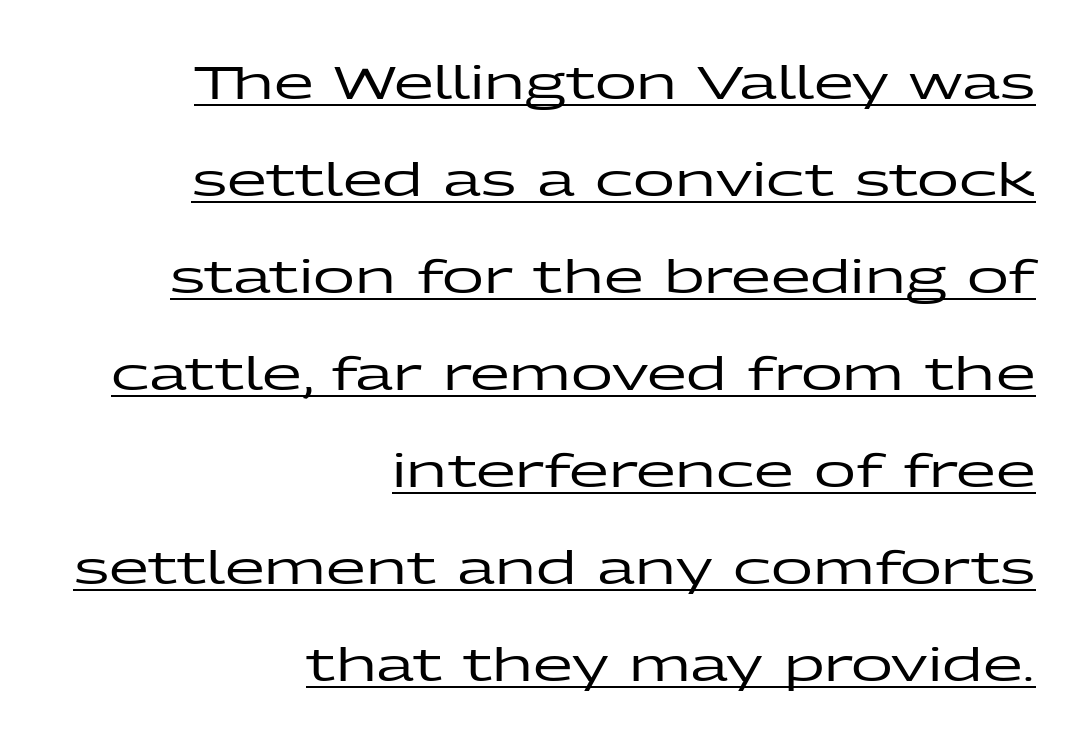
{"serif": "no", "italic": "no", "width": "wide", "stroke_contrast": "low", "x_height": "medium", "monospaced": "no", "underline": "yes", "align": "right", "line_spacing": "loose", "line_spacing_ratio": 2.11, "letter_spacing": "normal", "letter_spacing_em": 0.0, "glyph_px": 46}
